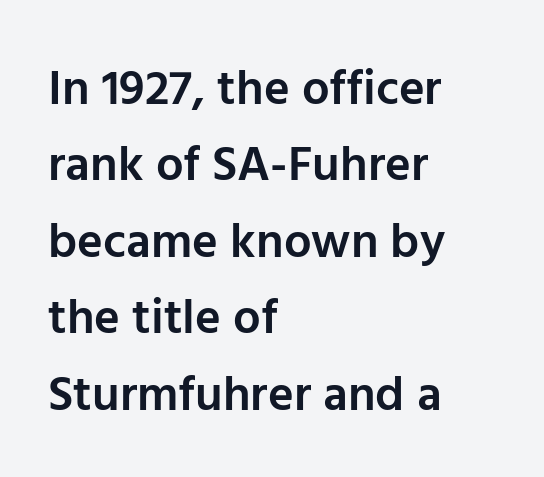
Q: Is the text bold? A: Semi-bold.
Q: Is the text italic (slanted)? A: No, it is upright.
Q: Is the typeface a serif or a sans-serif typeface? A: Sans-serif.
Q: Is the text underlined? A: No.
Q: How is the paragraph aligned? A: Left-aligned.
Q: Is the spacing between letters normal or unusually wide? A: Normal.
Q: Is the spacing between lines tight, normal or loose? A: Normal.
Q: Width (condensed, normal, or wide)? A: Normal.
Q: Stroke contrast? A: Low.
Q: x-height? A: Medium.
Q: Monospaced? A: No.
